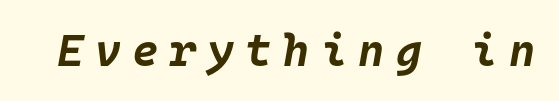
Underline: absent. Every letter is thick-stroked: bold, no question. Observe the lean: these are italic letterforms. The letters march in equal steps, a hallmark of fixed-pitch type. This sample uses expanded letter spacing, leaving extra air between glyphs.
